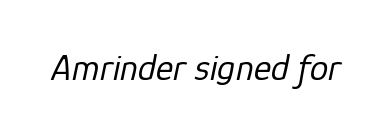
This sample has the flowing, uneven cadence of proportional lettering. This reads as an unemphasized weight, regular at the heaviest. The letterforms sit shoulder to shoulder at normal distance. Honestly, there is no underline to notice here at all. Compared with ordinary roman type, these characters are visibly tilted.
